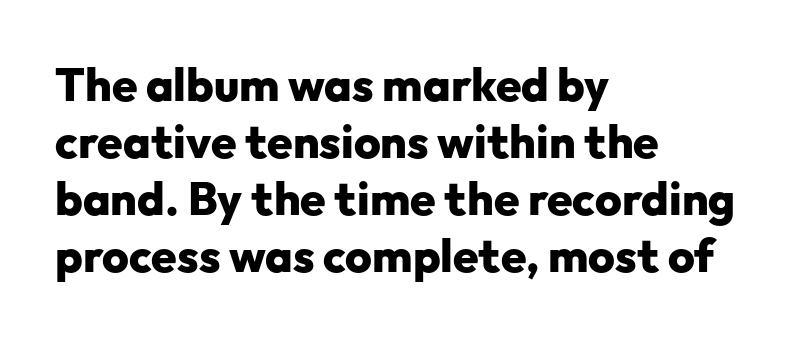
Q: Is the text bold? A: Yes.
Q: Is the text italic (slanted)? A: No, it is upright.
Q: Is the typeface a serif or a sans-serif typeface? A: Sans-serif.
Q: Is the text underlined? A: No.
Q: How is the paragraph aligned? A: Left-aligned.
Q: Is the spacing between letters normal or unusually wide? A: Normal.
Q: Width (condensed, normal, or wide)? A: Normal.
Q: Stroke contrast? A: Low.
Q: x-height? A: Medium.
Q: Monospaced? A: No.
